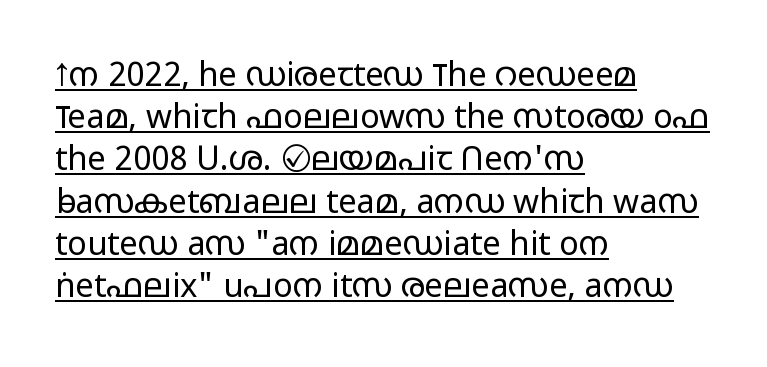
Q: Is the text bold? A: No.
Q: Is the text italic (slanted)? A: No, it is upright.
Q: Is the typeface a serif or a sans-serif typeface? A: Sans-serif.
Q: Is the text underlined? A: Yes.
Q: How is the paragraph aligned? A: Left-aligned.
Q: Is the spacing between letters normal or unusually wide? A: Normal.
Q: Is the spacing between lines tight, normal or loose? A: Normal.
Q: Width (condensed, normal, or wide)? A: Wide.
Q: Stroke contrast? A: Low.
Q: x-height? A: Medium.
Q: Monospaced? A: No.
